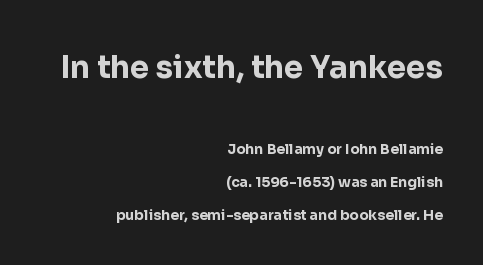
There is no visible air inserted between adjacent glyphs. The vertical gap from one line to the next is large. Caption: multi-line text, flush right, ragged left. These lines were composed using upright roman letters.
